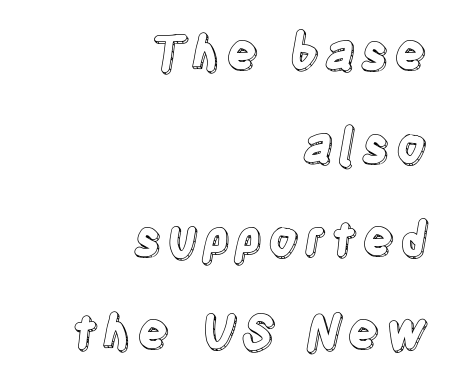
The image shows 47 px condensed type; set right-aligned, loose line spacing (1.98x), not underlined; a large x-height.
